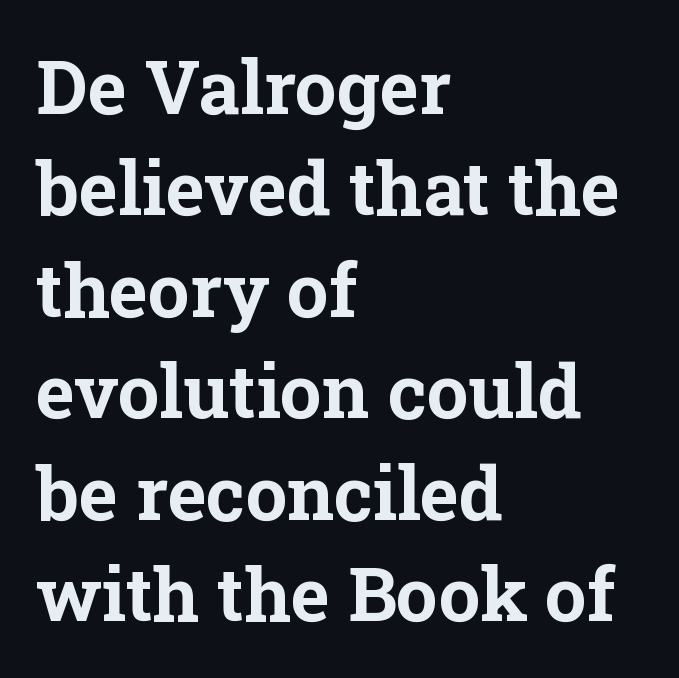
Is this a sans? No — the strokes have serifs. Letter spacing: default. Successive baselines arrive at the customary interval. The rag falls on the right side of this text block.
